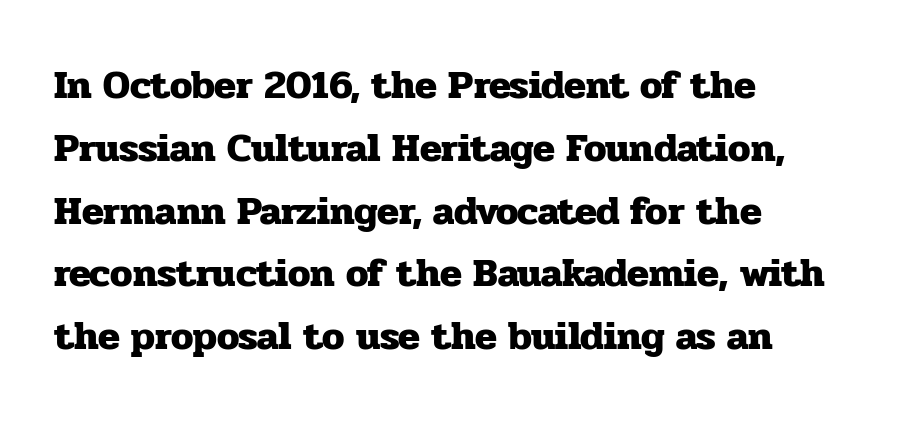
The gaps between neighbouring characters are ordinary and unremarkable. Font category for this specimen: serif. If you measured baseline to baseline, you'd find a middling distance. The passage shown is typed in a proportional face where columns would drift. What weight is shown? A full bold with thick strokes. This is the regular roman posture of the typeface.
